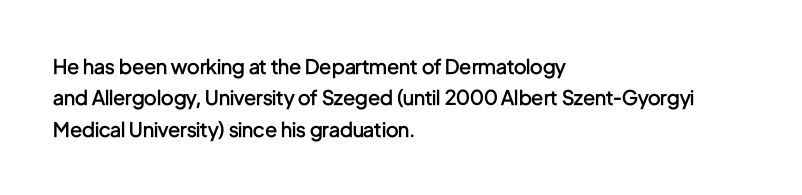
Q: Is the text bold? A: Semi-bold.
Q: Is the text italic (slanted)? A: No, it is upright.
Q: Is the text underlined? A: No.
Q: How is the paragraph aligned? A: Left-aligned.
Q: Is the spacing between letters normal or unusually wide? A: Normal.
Q: Is the spacing between lines tight, normal or loose? A: Normal.
